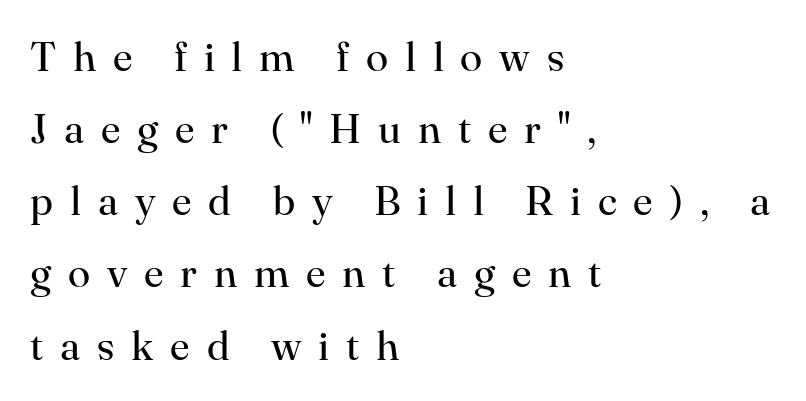
Q: Is the text bold? A: No.
Q: Is the text italic (slanted)? A: No, it is upright.
Q: Is the typeface a serif or a sans-serif typeface? A: Serif.
Q: Is the text underlined? A: No.
Q: How is the paragraph aligned? A: Left-aligned.
Q: Is the spacing between letters normal or unusually wide? A: Unusually wide.
Q: Width (condensed, normal, or wide)? A: Normal.
Q: Stroke contrast? A: High.
Q: x-height? A: Small.
Q: Monospaced? A: No.
